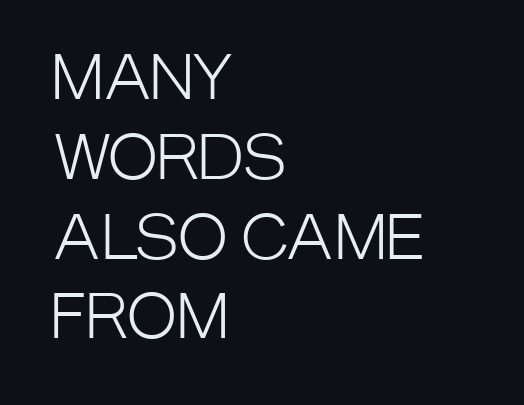
Q: Is the text bold? A: No.
Q: Is the text italic (slanted)? A: No, it is upright.
Q: Is the typeface a serif or a sans-serif typeface? A: Sans-serif.
Q: Is the text underlined? A: No.
Q: How is the paragraph aligned? A: Left-aligned.
Q: Is the spacing between letters normal or unusually wide? A: Normal.
Q: Is the spacing between lines tight, normal or loose? A: Normal.
Q: Width (condensed, normal, or wide)? A: Condensed.
Q: Stroke contrast? A: Low.
Q: x-height? A: Large.
Q: Monospaced? A: No.
